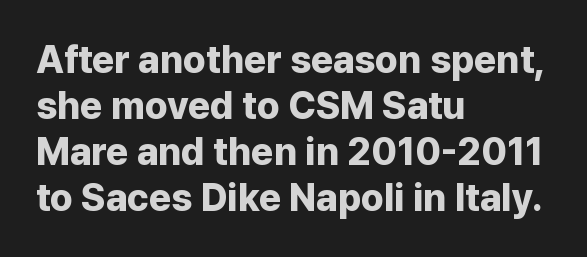
Q: Is the text bold? A: Yes.
Q: Is the text italic (slanted)? A: No, it is upright.
Q: Is the typeface a serif or a sans-serif typeface? A: Sans-serif.
Q: Is the text underlined? A: No.
Q: How is the paragraph aligned? A: Left-aligned.
Q: Is the spacing between letters normal or unusually wide? A: Normal.
Q: Width (condensed, normal, or wide)? A: Normal.
Q: Stroke contrast? A: Low.
Q: x-height? A: Medium.
Q: Monospaced? A: No.
